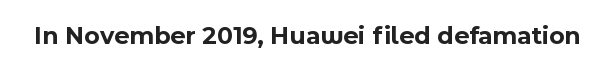
{"italic": "no", "bold": "yes", "underline": "no", "letter_spacing": "normal", "letter_spacing_em": 0.0, "glyph_px": 26}
